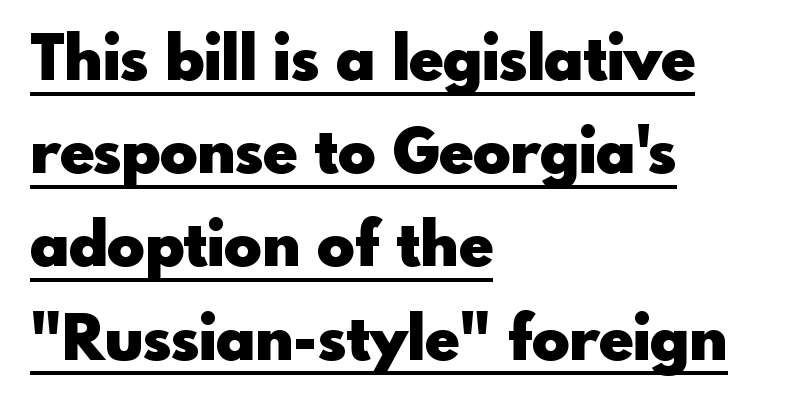
The lines in this sample share a left origin and differ only in where they stop. The passage shown stacks its lines at a standard gap. You could call the tracking neutral — neither tight nor loose. Pretty heavy lettering here — definitely bold.
